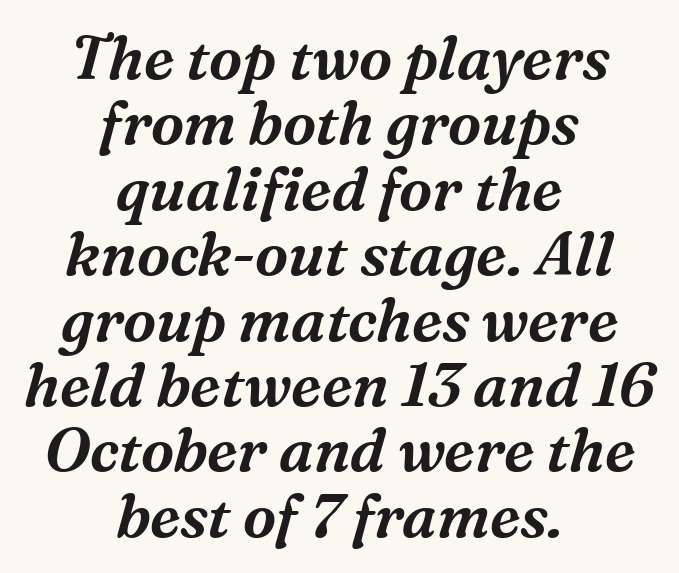
The image shows 60 px serif type, italic (leaning right); set centered, tight line spacing (1.09x), normal letter spacing, not underlined; medium stroke contrast and a medium x-height.
